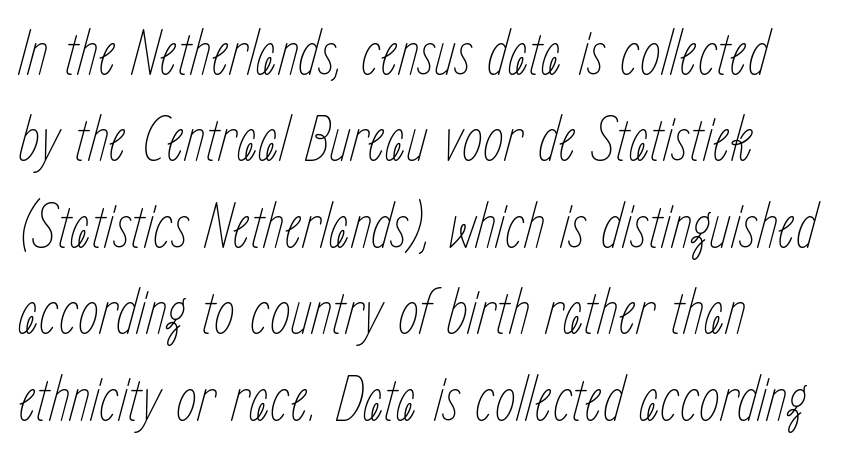
{"italic": "yes", "lean": "right", "slant_degrees": 15, "bold": "no", "weight": "thin", "width": "condensed", "stroke_contrast": "low", "x_height": "medium", "monospaced": "no", "underline": "no", "align": "left", "line_spacing": "normal", "line_spacing_ratio": 1.31, "letter_spacing": "normal", "letter_spacing_em": 0.0, "glyph_px": 66}
